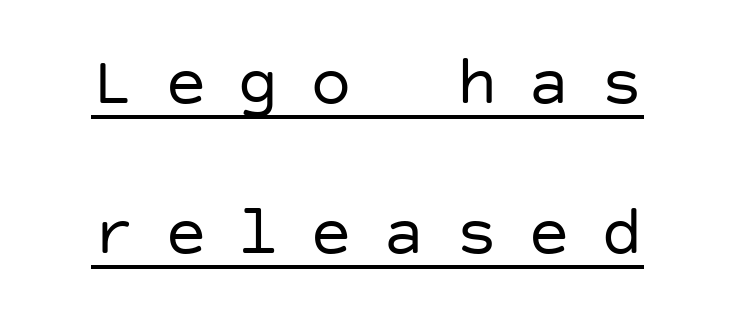
I'd call this a sans setting — the letters go barefoot. Ascenders rise straight up at ninety degrees. This reads as an unemphasized weight, regular at the heaviest. Leading is clearly above the norm, producing a sparse column.
